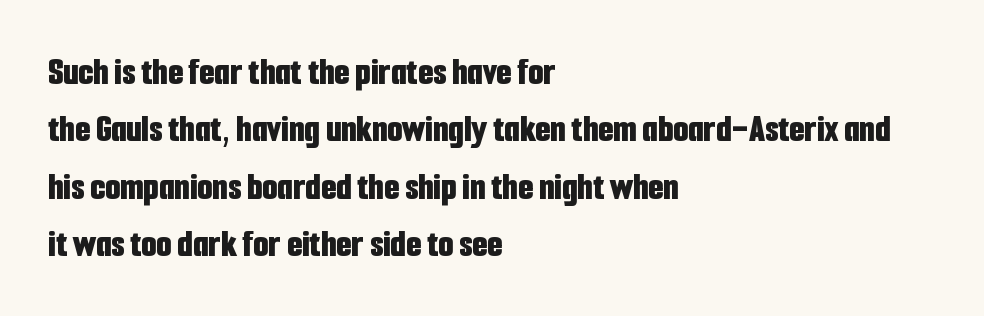
{"serif": "no", "italic": "no", "bold": "yes", "weight": "bold", "width": "condensed", "stroke_contrast": "low", "x_height": "medium", "monospaced": "no", "underline": "no", "align": "left", "line_spacing": "normal", "line_spacing_ratio": 1.47, "letter_spacing": "normal", "letter_spacing_em": 0.0, "glyph_px": 39}
